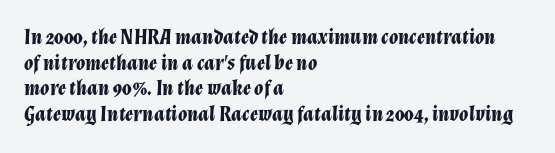
{"italic": "yes", "lean": "right", "slant_degrees": 12, "bold": "yes", "underline": "no", "align": "left", "line_spacing_ratio": 1.22, "letter_spacing": "normal", "letter_spacing_em": 0.0, "glyph_px": 21}
